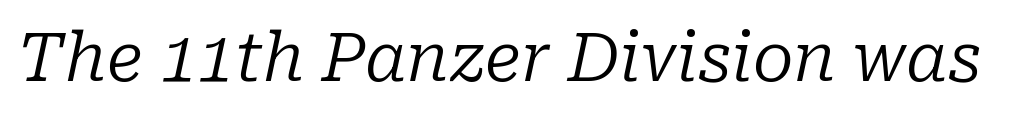
Q: Is the text bold? A: No.
Q: Is the text italic (slanted)? A: Yes, it leans right by about 10 degrees.
Q: Is the typeface a serif or a sans-serif typeface? A: Serif.
Q: Is the text underlined? A: No.
Q: Is the spacing between letters normal or unusually wide? A: Normal.
Q: Width (condensed, normal, or wide)? A: Normal.
Q: Stroke contrast? A: Low.
Q: x-height? A: Medium.
Q: Monospaced? A: No.
